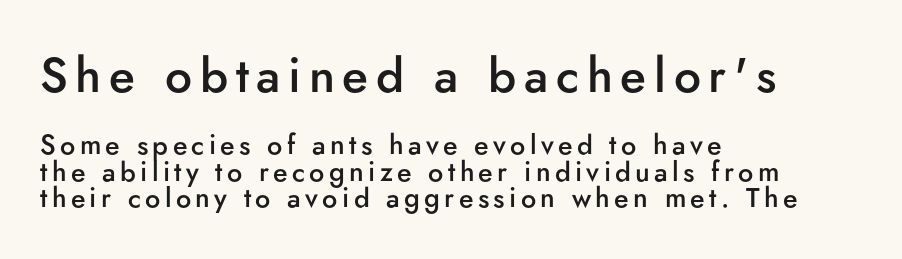
Typesetter's note: demi weight, one step under bold. Do the letters lean? They stand straight. Notice how descenders almost collide with the ascenders below — that's tight leading. Just letters on the line, the space beneath them empty.
